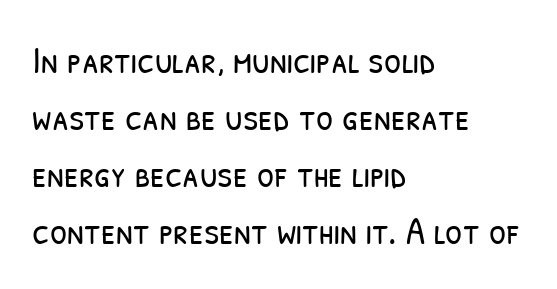
{"serif": "no", "bold": "no", "weight": "light", "width": "condensed", "stroke_contrast": "low", "x_height": "medium", "monospaced": "no", "underline": "no", "align": "left", "line_spacing": "normal", "line_spacing_ratio": 1.46, "letter_spacing": "normal", "letter_spacing_em": 0.0, "glyph_px": 39}
